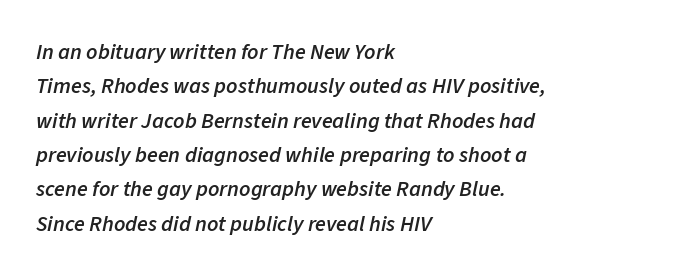
Q: Is the text bold? A: Semi-bold.
Q: Is the text italic (slanted)? A: Yes, it leans right by about 11 degrees.
Q: Is the text underlined? A: No.
Q: How is the paragraph aligned? A: Left-aligned.
Q: Is the spacing between letters normal or unusually wide? A: Normal.
Q: Is the spacing between lines tight, normal or loose? A: Normal.
